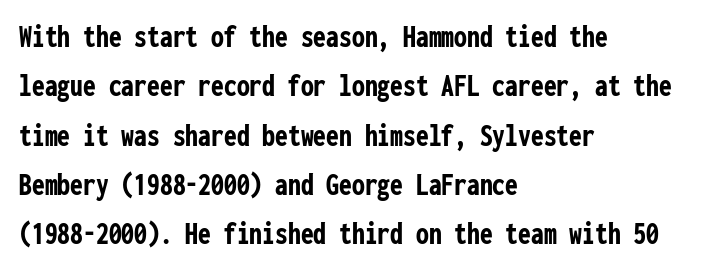
Q: Is the text bold? A: Yes.
Q: Is the text italic (slanted)? A: No, it is upright.
Q: Is the typeface a serif or a sans-serif typeface? A: Sans-serif.
Q: Is the text underlined? A: No.
Q: How is the paragraph aligned? A: Left-aligned.
Q: Is the spacing between letters normal or unusually wide? A: Normal.
Q: Is the spacing between lines tight, normal or loose? A: Normal.
Q: Width (condensed, normal, or wide)? A: Condensed.
Q: Stroke contrast? A: Low.
Q: x-height? A: Medium.
Q: Monospaced? A: Yes.
